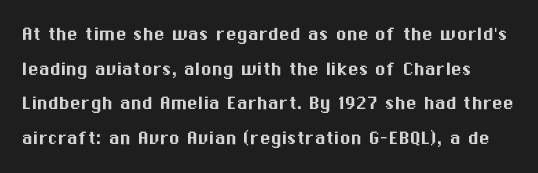
Q: Is the text italic (slanted)? A: No, it is upright.
Q: Is the text underlined? A: No.
Q: Is the spacing between letters normal or unusually wide? A: Normal.
Q: Is the spacing between lines tight, normal or loose? A: Normal.
